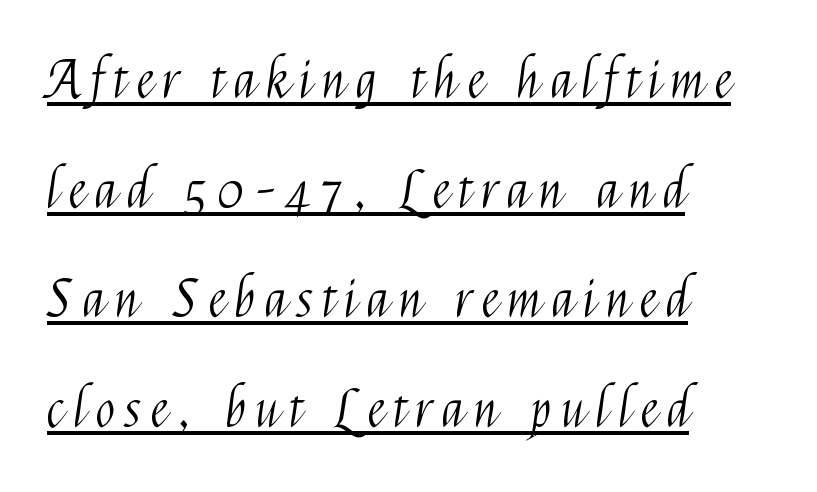
Q: Is the text bold? A: No.
Q: Is the text italic (slanted)? A: Yes.
Q: Is the typeface a serif or a sans-serif typeface? A: Sans-serif.
Q: Is the text underlined? A: Yes.
Q: How is the paragraph aligned? A: Left-aligned.
Q: Is the spacing between letters normal or unusually wide? A: Unusually wide.
Q: Is the spacing between lines tight, normal or loose? A: Loose.
Q: Width (condensed, normal, or wide)? A: Condensed.
Q: Stroke contrast? A: Medium.
Q: x-height? A: Medium.
Q: Monospaced? A: No.
